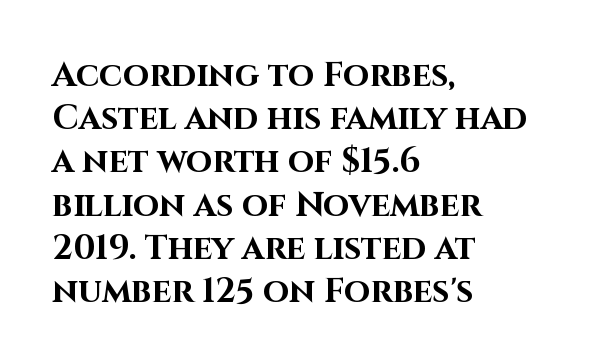
{"serif": "no", "italic": "no", "bold": "yes", "weight": "bold", "width": "normal", "stroke_contrast": "high", "x_height": "large", "monospaced": "no", "underline": "no", "align": "left", "line_spacing": "normal", "line_spacing_ratio": 1.27, "letter_spacing": "normal", "letter_spacing_em": 0.0, "glyph_px": 34}
